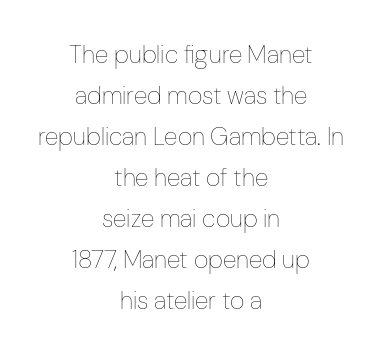
The image shows 25 px text type, upright; set centered, normal line spacing (1.64x), normal letter spacing, not underlined.
